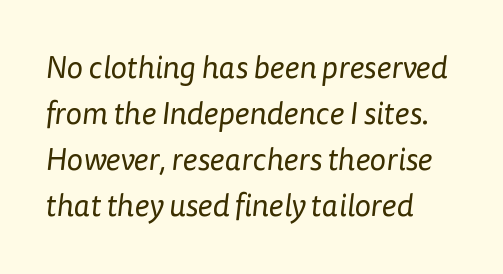
Q: Is the text bold? A: No.
Q: Is the typeface a serif or a sans-serif typeface? A: Sans-serif.
Q: Is the text underlined? A: No.
Q: How is the paragraph aligned? A: Left-aligned.
Q: Is the spacing between letters normal or unusually wide? A: Normal.
Q: Is the spacing between lines tight, normal or loose? A: Normal.
Q: Width (condensed, normal, or wide)? A: Normal.
Q: Stroke contrast? A: Low.
Q: x-height? A: Medium.
Q: Monospaced? A: No.
